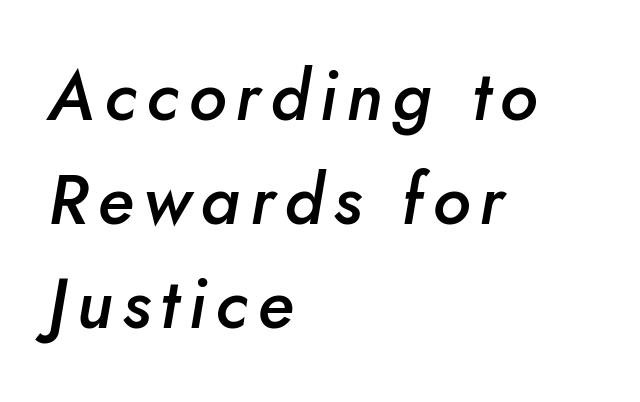
{"italic": "yes", "lean": "right", "slant_degrees": 10, "bold": "semi", "weight": "semibold", "width": "normal", "stroke_contrast": "low", "x_height": "small", "monospaced": "no", "underline": "no", "align": "left", "line_spacing": "normal", "line_spacing_ratio": 1.51, "glyph_px": 69}
